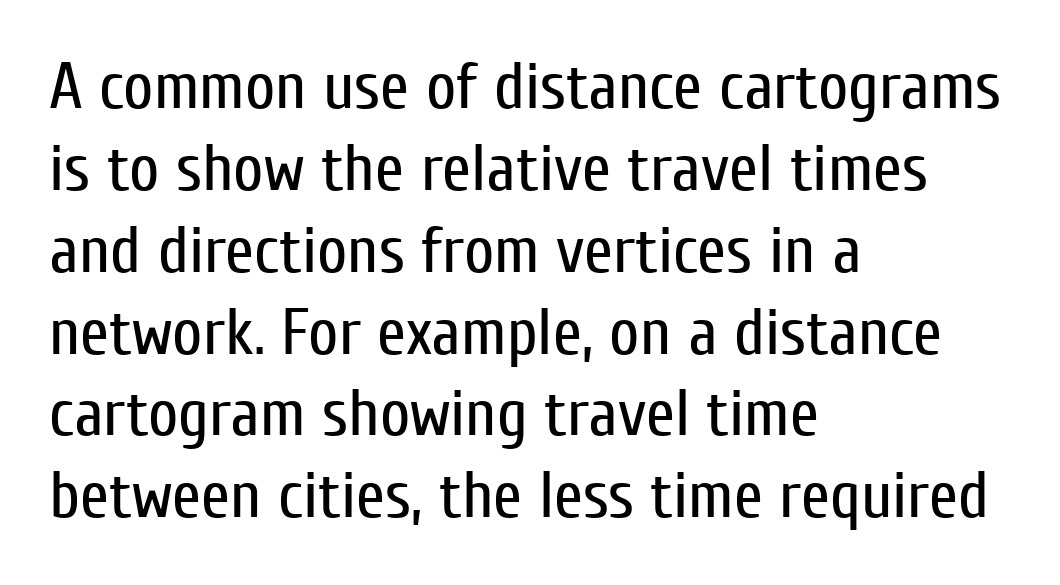
{"serif": "no", "italic": "no", "bold": "no", "weight": "regular", "width": "condensed", "stroke_contrast": "low", "x_height": "medium", "monospaced": "no", "underline": "no", "align": "left", "line_spacing_ratio": 1.24, "letter_spacing": "normal", "letter_spacing_em": 0.0, "glyph_px": 66}
